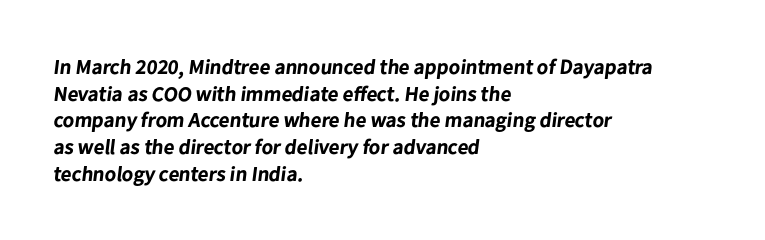
{"bold": "yes", "underline": "no", "align": "left", "line_spacing": "normal", "line_spacing_ratio": 1.27, "letter_spacing": "normal", "letter_spacing_em": 0.0, "glyph_px": 21}
